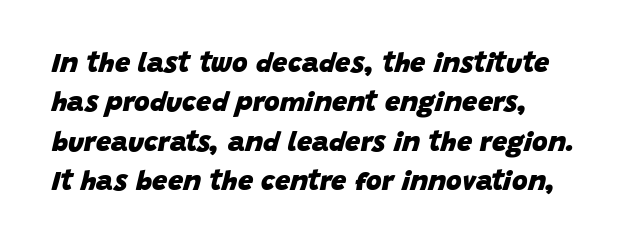
{"italic": "yes", "lean": "right", "slant_degrees": 15, "bold": "yes", "underline": "no", "align": "left", "line_spacing": "normal", "line_spacing_ratio": 1.46, "letter_spacing": "normal", "letter_spacing_em": 0.0, "glyph_px": 27}
